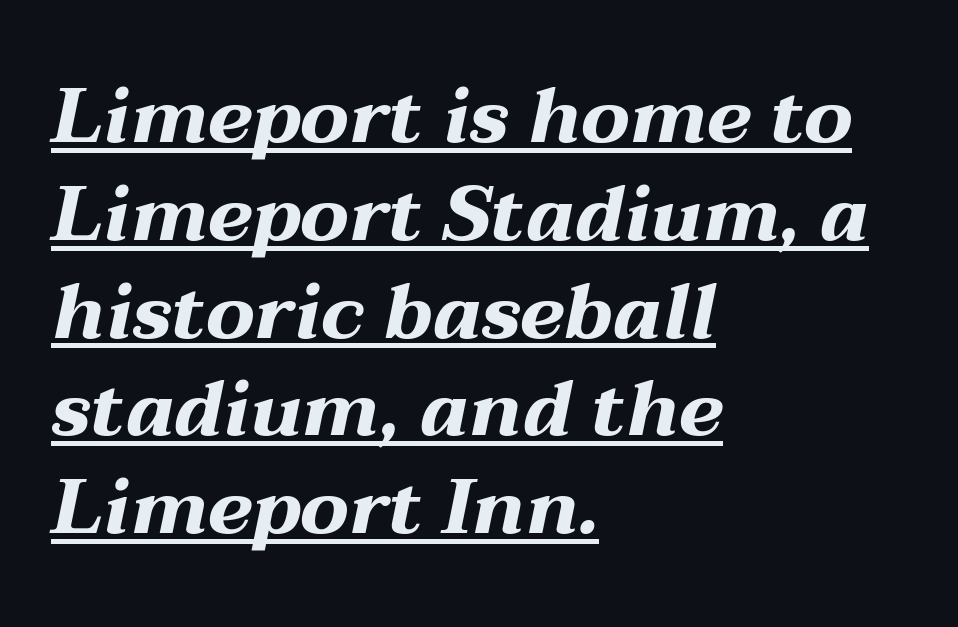
Q: Is the text bold? A: Yes.
Q: Is the text italic (slanted)? A: Yes, it leans right by about 12 degrees.
Q: Is the text underlined? A: Yes.
Q: How is the paragraph aligned? A: Left-aligned.
Q: Is the spacing between letters normal or unusually wide? A: Normal.
Q: Is the spacing between lines tight, normal or loose? A: Normal.
Q: Width (condensed, normal, or wide)? A: Wide.
Q: Stroke contrast? A: Medium.
Q: x-height? A: Medium.
Q: Monospaced? A: No.
